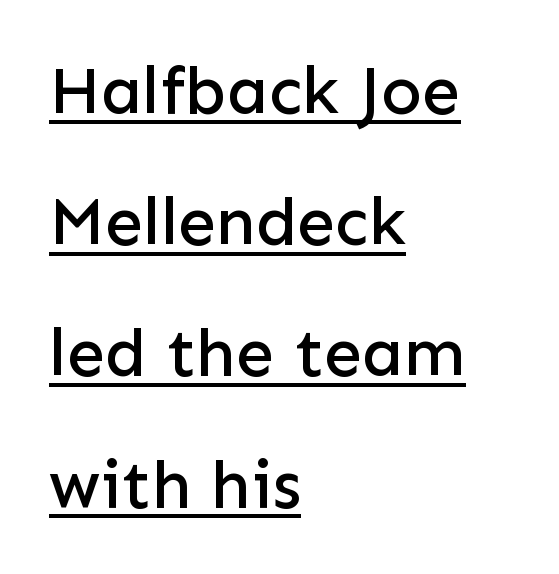
The image shows 68 px sans-serif type, upright; set left-aligned, loose line spacing (1.93x), normal letter spacing, underlined; low stroke contrast and a medium x-height.
